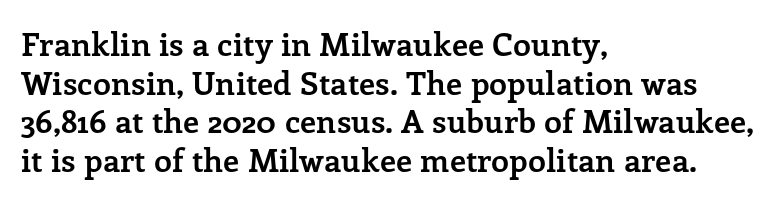
{"serif": "yes", "italic": "no", "bold": "yes", "weight": "semibold", "width": "normal", "stroke_contrast": "low", "x_height": "medium", "monospaced": "no", "underline": "no", "align": "left", "line_spacing_ratio": 1.21, "letter_spacing": "normal", "letter_spacing_em": 0.0, "glyph_px": 32}
